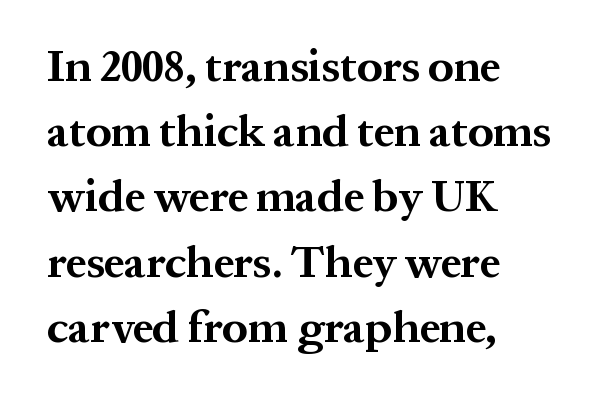
Lines of text with bare space underneath. Notice how thick the strokes are: this is what a full bold looks like. Note the varied advance widths — an 'i' is clearly narrower than an 'm'. Every row of glyphs begins at an identical x-position on the left. What kind of face is this? One with serifs.
